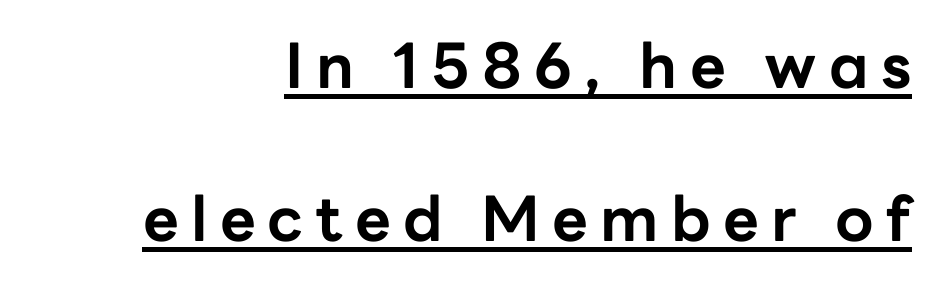
Q: Is the text bold? A: Yes.
Q: Is the text italic (slanted)? A: No, it is upright.
Q: Is the typeface a serif or a sans-serif typeface? A: Sans-serif.
Q: Is the text underlined? A: Yes.
Q: Is the spacing between letters normal or unusually wide? A: Unusually wide.
Q: Is the spacing between lines tight, normal or loose? A: Loose.
Q: Width (condensed, normal, or wide)? A: Normal.
Q: Stroke contrast? A: Low.
Q: x-height? A: Medium.
Q: Monospaced? A: No.
